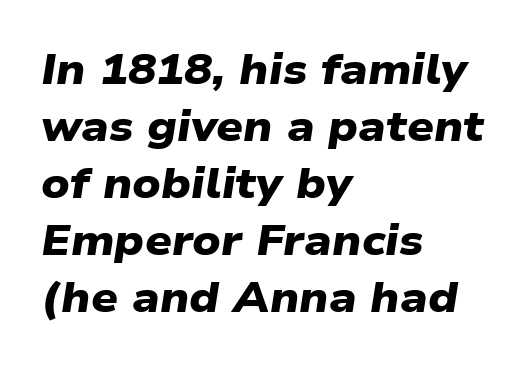
Q: Is the text bold? A: Yes.
Q: Is the typeface a serif or a sans-serif typeface? A: Sans-serif.
Q: Is the text underlined? A: No.
Q: How is the paragraph aligned? A: Left-aligned.
Q: Is the spacing between letters normal or unusually wide? A: Normal.
Q: Is the spacing between lines tight, normal or loose? A: Normal.
Q: Width (condensed, normal, or wide)? A: Wide.
Q: Stroke contrast? A: Low.
Q: x-height? A: Medium.
Q: Monospaced? A: No.
